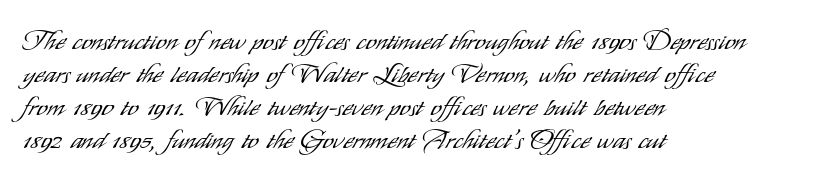
The image shows 27 px text type; set left-aligned, line spacing 1.22x, normal letter spacing, not underlined.
